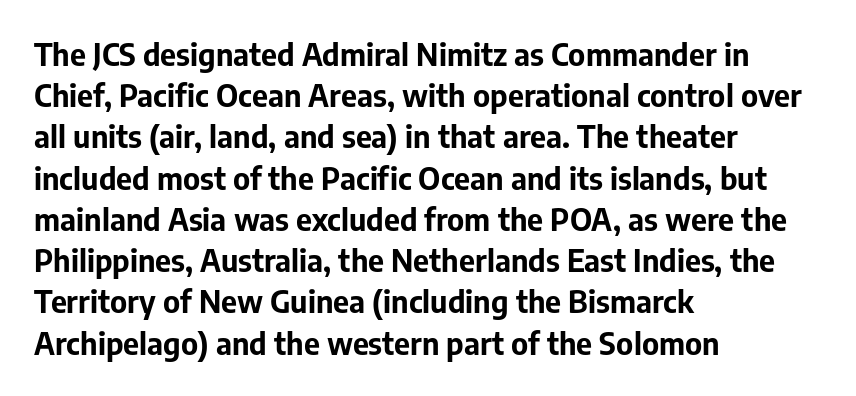
Q: Is the text bold? A: Yes.
Q: Is the text italic (slanted)? A: No, it is upright.
Q: Is the typeface a serif or a sans-serif typeface? A: Sans-serif.
Q: Is the text underlined? A: No.
Q: How is the paragraph aligned? A: Left-aligned.
Q: Is the spacing between letters normal or unusually wide? A: Normal.
Q: Is the spacing between lines tight, normal or loose? A: Normal.
Q: Width (condensed, normal, or wide)? A: Normal.
Q: Stroke contrast? A: Low.
Q: x-height? A: Medium.
Q: Monospaced? A: No.
